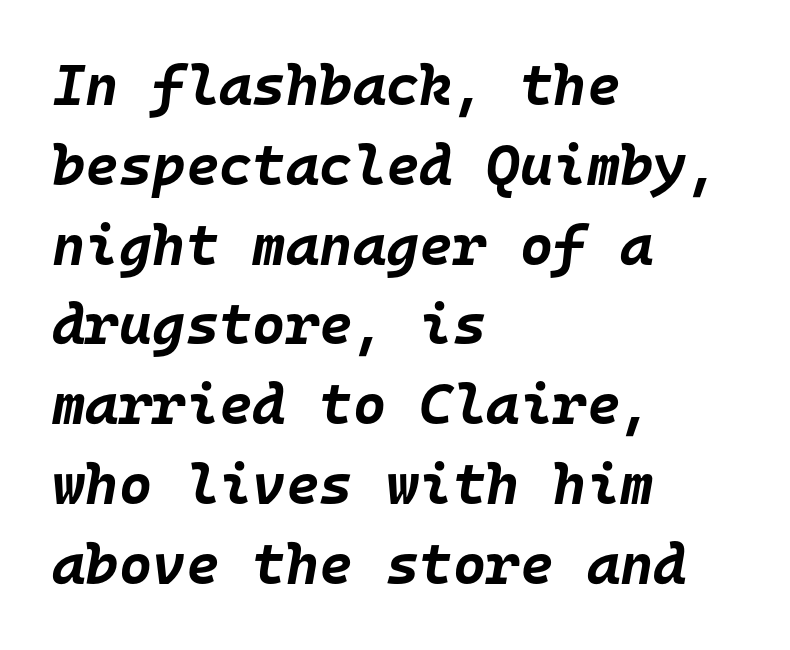
{"italic": "yes", "lean": "right", "slant_degrees": 10, "bold": "yes", "weight": "bold", "width": "normal", "stroke_contrast": "low", "x_height": "large", "monospaced": "yes", "underline": "no", "align": "left", "line_spacing": "normal", "line_spacing_ratio": 1.4, "letter_spacing": "normal", "letter_spacing_em": 0.0, "glyph_px": 57}
